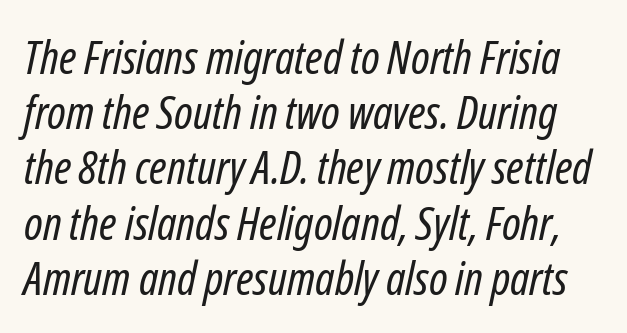
Q: Is the text bold? A: No.
Q: Is the text italic (slanted)? A: Yes, it leans right by about 12 degrees.
Q: Is the text underlined? A: No.
Q: Is the spacing between letters normal or unusually wide? A: Normal.
Q: Width (condensed, normal, or wide)? A: Condensed.
Q: Stroke contrast? A: Low.
Q: x-height? A: Medium.
Q: Monospaced? A: No.
